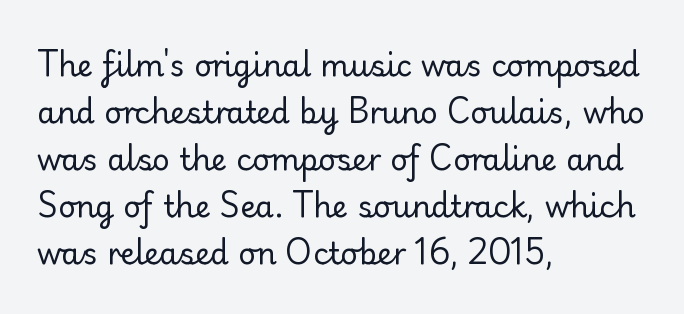
{"serif": "yes", "italic": "no", "bold": "no", "weight": "regular", "width": "normal", "stroke_contrast": "low", "x_height": "small", "monospaced": "no", "underline": "no", "align": "left", "line_spacing": "normal", "line_spacing_ratio": 1.57, "letter_spacing": "normal", "letter_spacing_em": 0.0, "glyph_px": 30}
